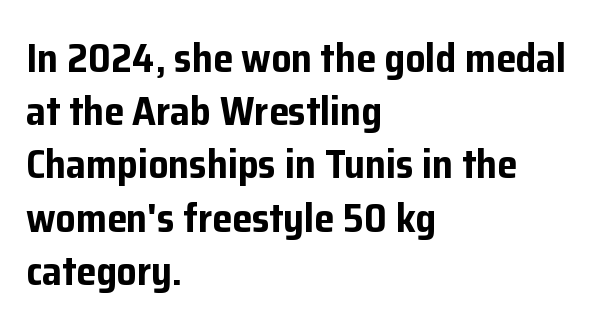
Leading matches the norm, producing a regular column. It's the straight-up-and-down kind of type. Note the varied advance widths — an 'i' is clearly narrower than an 'm'. Check where the strokes stop: nothing finishes them off — pure sans.
